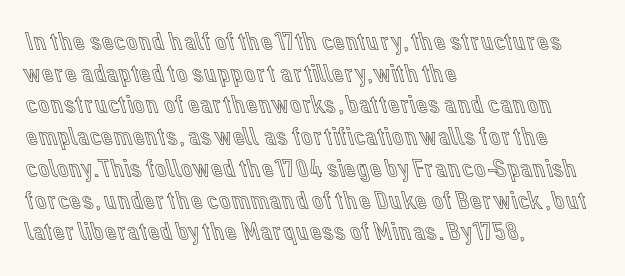
The baseline area is clear. The setting favours the left margin, as ordinary paragraphs usually do. These lines keep a tight, regular rhythm from letter to letter.
